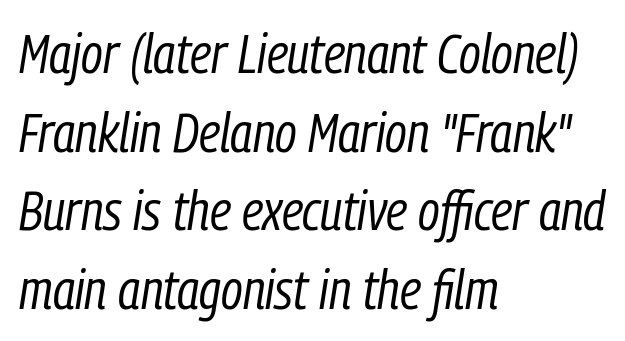
Q: Is the text bold? A: No.
Q: Is the text italic (slanted)? A: Yes, it leans right by about 9 degrees.
Q: Is the text underlined? A: No.
Q: How is the paragraph aligned? A: Left-aligned.
Q: Is the spacing between letters normal or unusually wide? A: Normal.
Q: Is the spacing between lines tight, normal or loose? A: Normal.
Q: Width (condensed, normal, or wide)? A: Condensed.
Q: Stroke contrast? A: Low.
Q: x-height? A: Medium.
Q: Monospaced? A: No.
